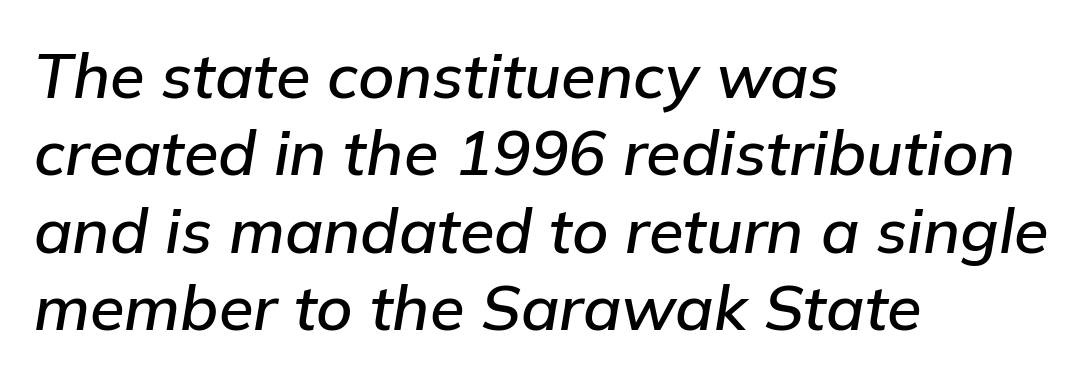
The image shows 63 px text type, italic (leaning right); set left-aligned, line spacing 1.23x, normal letter spacing, not underlined; low stroke contrast and a medium x-height.
